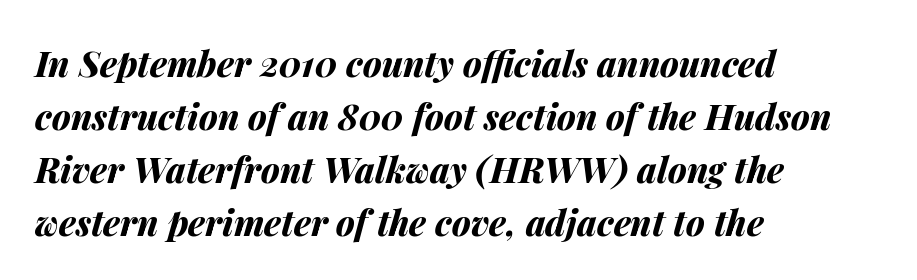
Q: Is the text bold? A: Yes.
Q: Is the text italic (slanted)? A: Yes, it leans right by about 14 degrees.
Q: Is the text underlined? A: No.
Q: How is the paragraph aligned? A: Left-aligned.
Q: Is the spacing between letters normal or unusually wide? A: Normal.
Q: Is the spacing between lines tight, normal or loose? A: Normal.
Q: Width (condensed, normal, or wide)? A: Normal.
Q: Stroke contrast? A: Medium.
Q: x-height? A: Medium.
Q: Monospaced? A: No.
